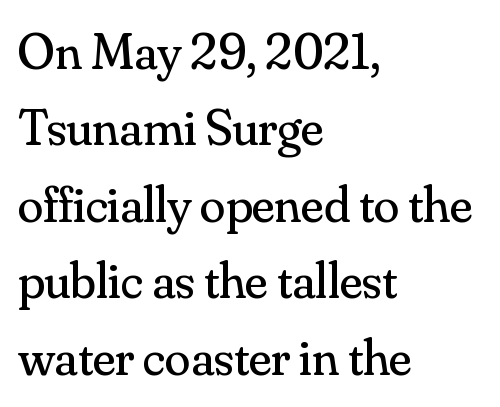
The image shows 52 px regular-weight serif type, upright; set left-aligned, normal line spacing (1.47x), normal letter spacing, not underlined; medium stroke contrast and a small x-height.
